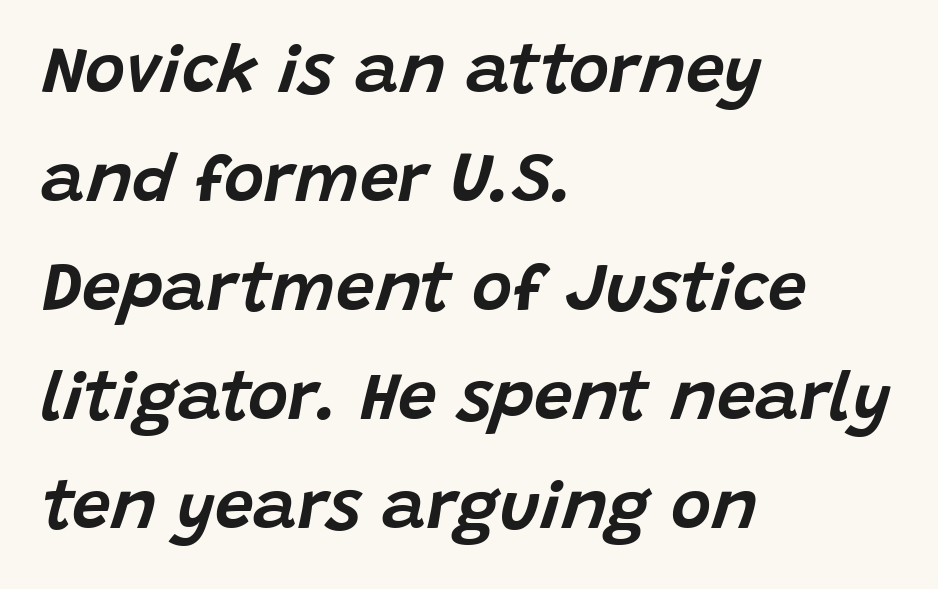
Words appear dense and cohesive because spacing is normal. The rendering uses natural spacing where letterforms have individual widths. The line-height multiplier appears to be the usual default. In CSS terms this would be text-align: left. Words float on clear page, feet unadorned. A typesetter would mark this as italic.
